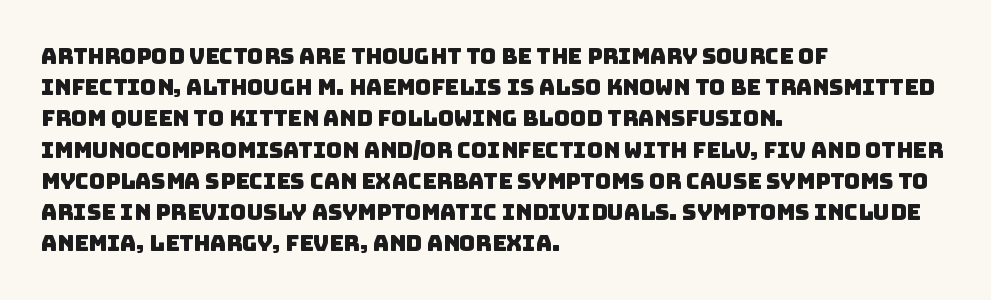
Check the space under the baseline: it is left empty. The rag falls on the right side of this text block. The passage shown has conventional tracking throughout. Each new line begins a customary step beneath the previous one.
